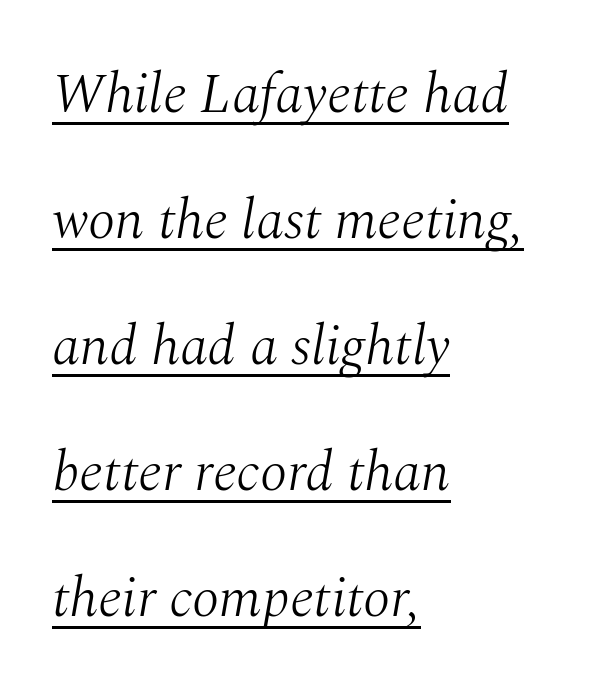
Rows of type keep a wide berth in the vertical direction. Beneath each row of characters lies a ruled line. Tracking value appears to be zero — textbook default spacing. This sample uses an oblique cut, with every glyph tilted off the vertical. The font sits on the lighter half of the weight spectrum, regular included.
